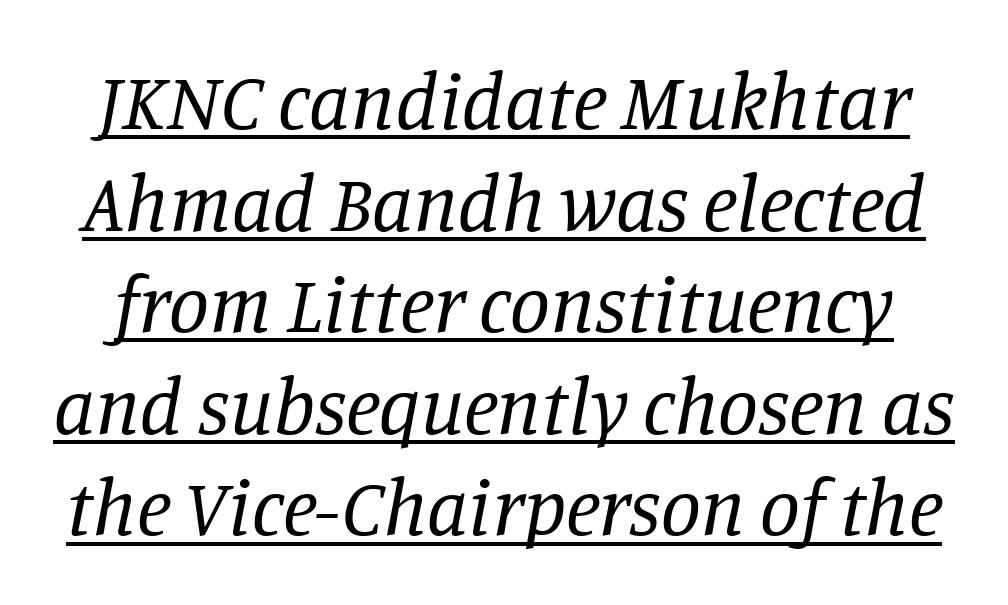
Compared with typical body copy, the letter spacing here is the same. Tall strokes in this sample are angled rather than plumb. The passage shown is typed in a proportional face where columns would drift. Regular leading. Yep, those are serifs on the letters. Stroke mass is kept to a normal reading level or below.
